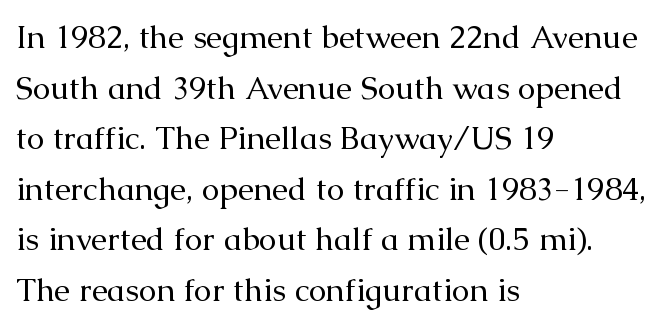
The image shows 32 px regular-weight serif type, upright; set left-aligned, normal line spacing (1.58x), normal letter spacing, not underlined; medium stroke contrast and a medium x-height.
